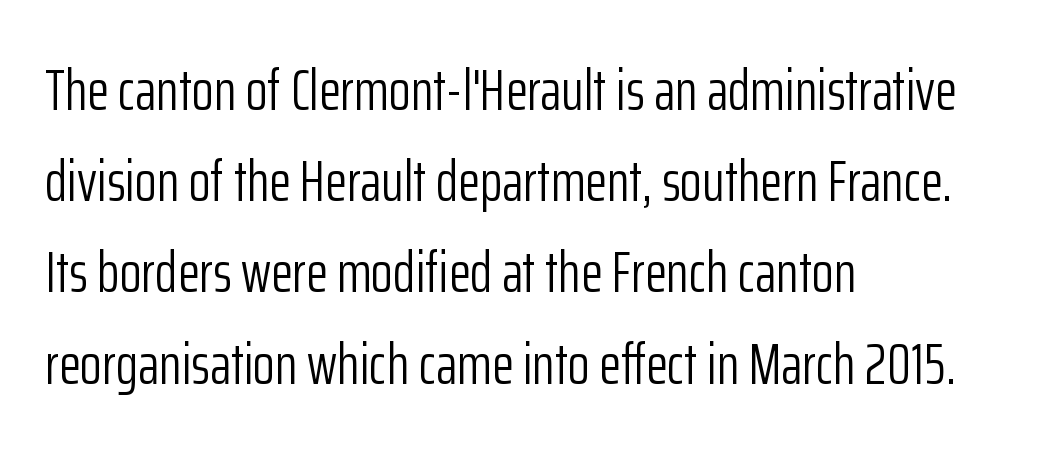
The image shows 57 px light, condensed sans-serif type, upright; set left-aligned, normal line spacing (1.6x), normal letter spacing, not underlined; low stroke contrast and a medium x-height.
